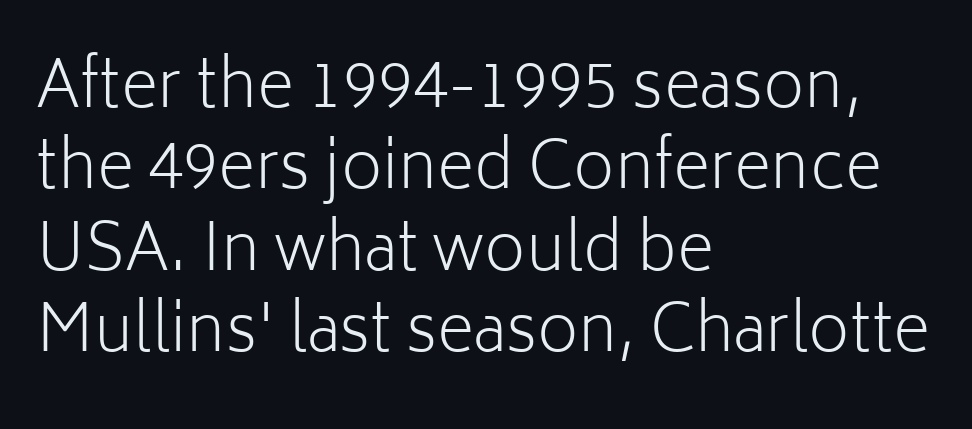
The image shows 64 px light sans-serif type, upright; set left-aligned, normal line spacing (1.27x), normal letter spacing, not underlined; low stroke contrast and a medium x-height.
